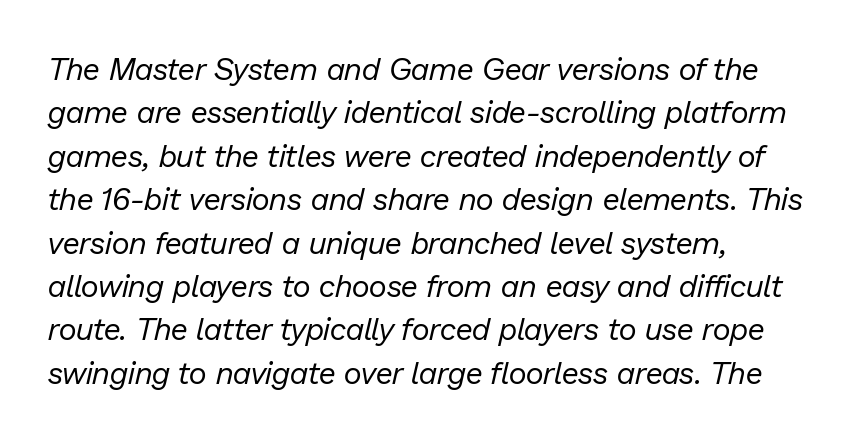
Nothing heavy about these letters — not bold at all. Tracking here is standard; glyphs follow each other at the usual distance. Reading down the block, your eye returns to a fixed left position each line. An italicized treatment has been applied to the whole sample. Think of a printed novel: that variable character pitch is what you see here. Notice how descenders clear the ascenders below comfortably — that's standard leading.
